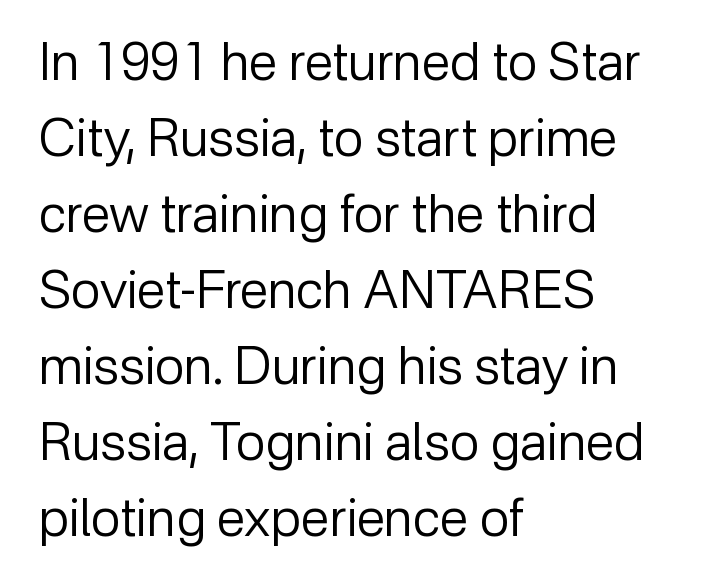
This sample is left-justified, so line endings fall wherever the words run out. When letters stand straight like this, we call the style roman or upright. Baseline-to-baseline distance is the conventional proportion of letter height. Stroke mass is kept to a normal reading level or below.
